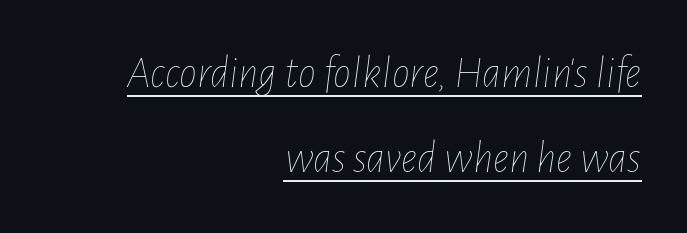
Looking at the ascenders, they clearly lean. Each letter keeps its own natural width here, so spacing adapts to shape. Weight class: somewhere from thin through regular. Reading down the block, your eye finds every line finishing at a fixed right position. A typesetter would call this zero additional tracking.
